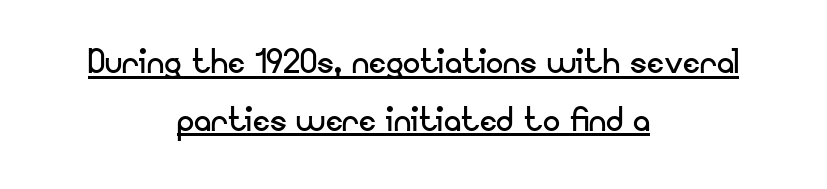
Q: Is the text bold? A: No.
Q: Is the text italic (slanted)? A: No, it is upright.
Q: Is the typeface a serif or a sans-serif typeface? A: Sans-serif.
Q: Is the text underlined? A: Yes.
Q: How is the paragraph aligned? A: Centered.
Q: Is the spacing between letters normal or unusually wide? A: Normal.
Q: Is the spacing between lines tight, normal or loose? A: Normal.
Q: Width (condensed, normal, or wide)? A: Normal.
Q: Stroke contrast? A: Low.
Q: x-height? A: Small.
Q: Monospaced? A: No.
